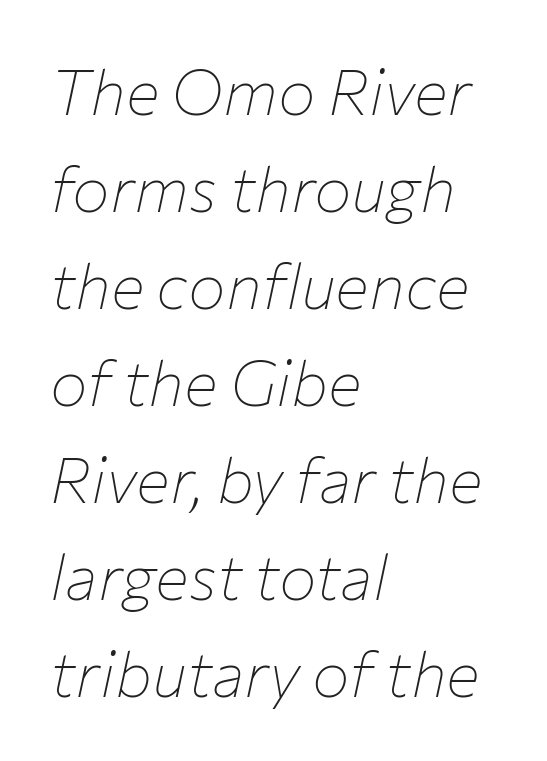
{"italic": "yes", "lean": "right", "slant_degrees": 12, "bold": "no", "weight": "thin", "width": "normal", "stroke_contrast": "low", "x_height": "medium", "monospaced": "no", "underline": "no", "align": "left", "line_spacing": "normal", "line_spacing_ratio": 1.54, "letter_spacing": "normal", "letter_spacing_em": 0.0, "glyph_px": 63}
